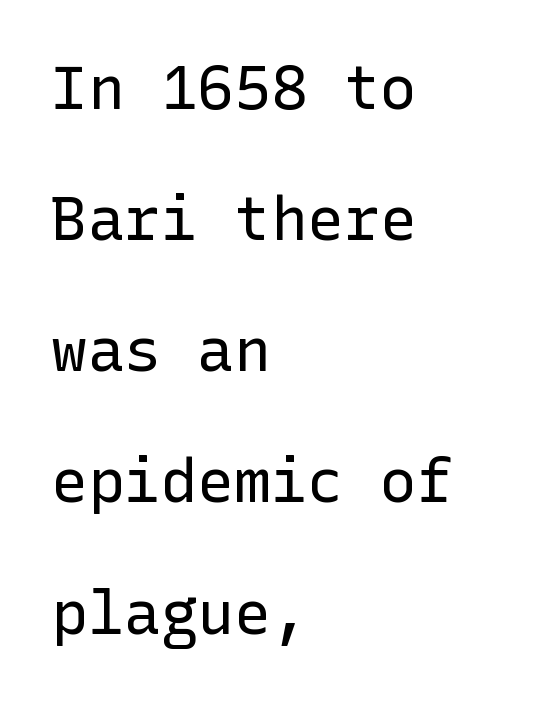
The image shows 61 px regular-weight sans-serif type, upright; set left-aligned, loose line spacing (2.15x), normal letter spacing, not underlined; low stroke contrast and a medium x-height.
